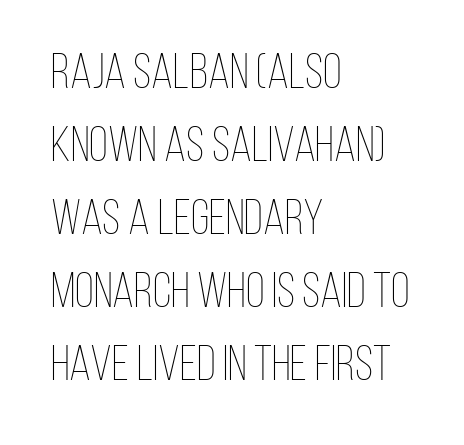
Q: Is the text bold? A: No.
Q: Is the text italic (slanted)? A: No, it is upright.
Q: Is the text underlined? A: No.
Q: How is the paragraph aligned? A: Left-aligned.
Q: Is the spacing between letters normal or unusually wide? A: Normal.
Q: Is the spacing between lines tight, normal or loose? A: Normal.
Q: Width (condensed, normal, or wide)? A: Condensed.
Q: Stroke contrast? A: Low.
Q: x-height? A: Large.
Q: Monospaced? A: No.
